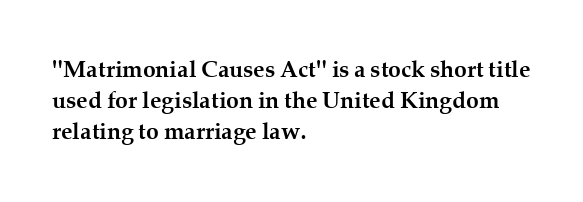
{"italic": "no", "bold": "yes", "underline": "no", "align": "left", "line_spacing": "normal", "line_spacing_ratio": 1.35, "letter_spacing": "normal", "letter_spacing_em": 0.0, "glyph_px": 23}
